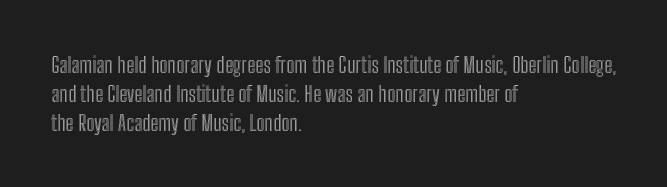
Descender tails drop into unmarked territory. Horizontal alignment here is leftward, the default for most running prose. Does extra space separate the letters? No, they use regular spacing. Upright lettering throughout. Evenly set lines give the paragraph a standard silhouette.
